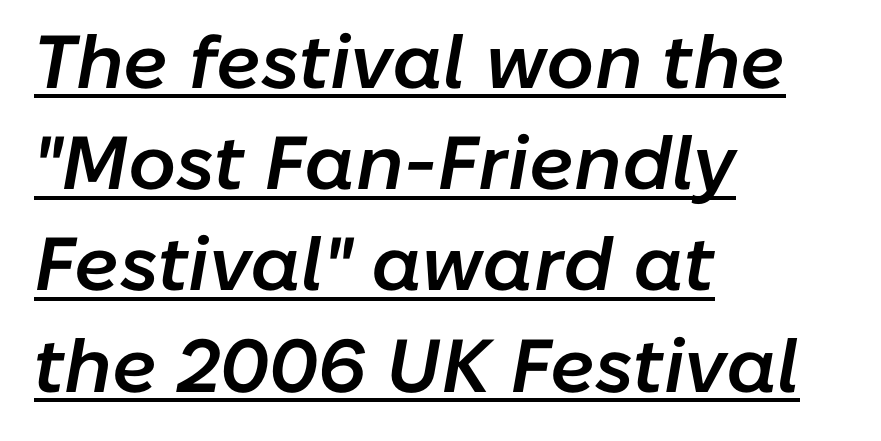
Q: Is the text bold? A: Semi-bold.
Q: Is the text italic (slanted)? A: Yes, it leans right by about 10 degrees.
Q: Is the text underlined? A: Yes.
Q: How is the paragraph aligned? A: Left-aligned.
Q: Is the spacing between letters normal or unusually wide? A: Normal.
Q: Is the spacing between lines tight, normal or loose? A: Normal.
Q: Width (condensed, normal, or wide)? A: Normal.
Q: Stroke contrast? A: Low.
Q: x-height? A: Medium.
Q: Monospaced? A: No.
